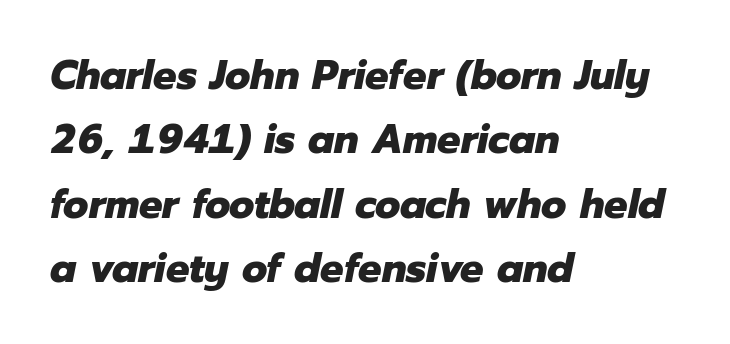
The image shows 41 px heavy type, italic (leaning right); set left-aligned, normal line spacing (1.57x), normal letter spacing, not underlined; low stroke contrast and a medium x-height.
